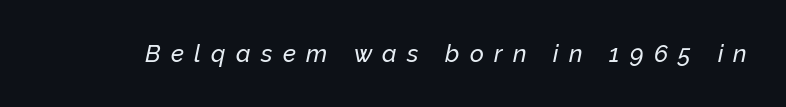
The image shows 24 px text type, italic (leaning right); set unusually wide letter spacing (+0.43 em), not underlined.
